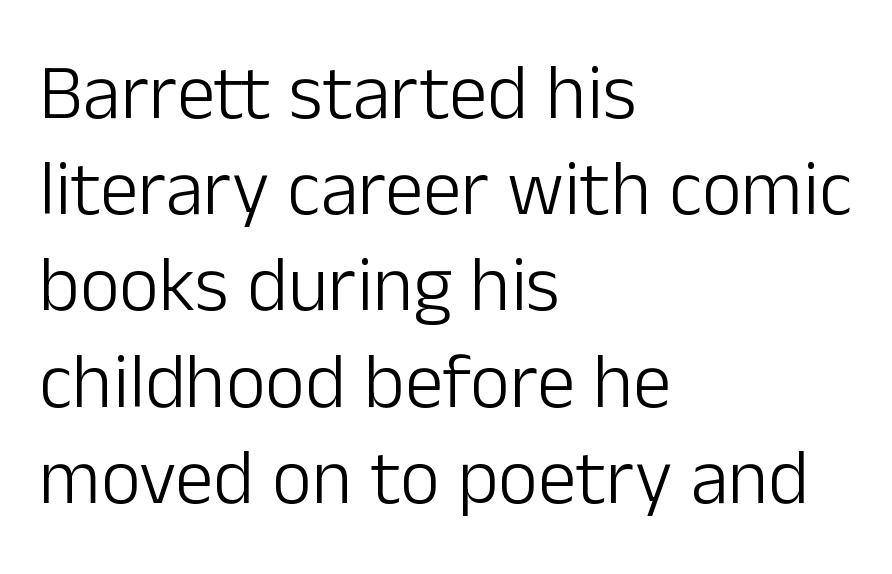
Q: Is the text bold? A: No.
Q: Is the text italic (slanted)? A: No, it is upright.
Q: Is the typeface a serif or a sans-serif typeface? A: Sans-serif.
Q: Is the text underlined? A: No.
Q: How is the paragraph aligned? A: Left-aligned.
Q: Is the spacing between letters normal or unusually wide? A: Normal.
Q: Is the spacing between lines tight, normal or loose? A: Normal.
Q: Width (condensed, normal, or wide)? A: Normal.
Q: Stroke contrast? A: Low.
Q: x-height? A: Medium.
Q: Monospaced? A: No.
